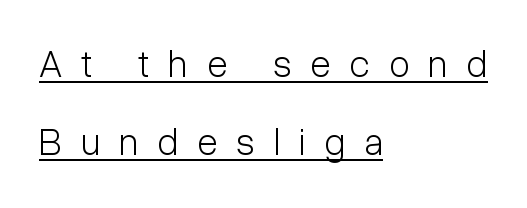
Q: Is the text bold? A: No.
Q: Is the text italic (slanted)? A: No, it is upright.
Q: Is the typeface a serif or a sans-serif typeface? A: Sans-serif.
Q: Is the text underlined? A: Yes.
Q: How is the paragraph aligned? A: Left-aligned.
Q: Is the spacing between letters normal or unusually wide? A: Unusually wide.
Q: Is the spacing between lines tight, normal or loose? A: Loose.
Q: Width (condensed, normal, or wide)? A: Condensed.
Q: Stroke contrast? A: Low.
Q: x-height? A: Medium.
Q: Monospaced? A: No.
